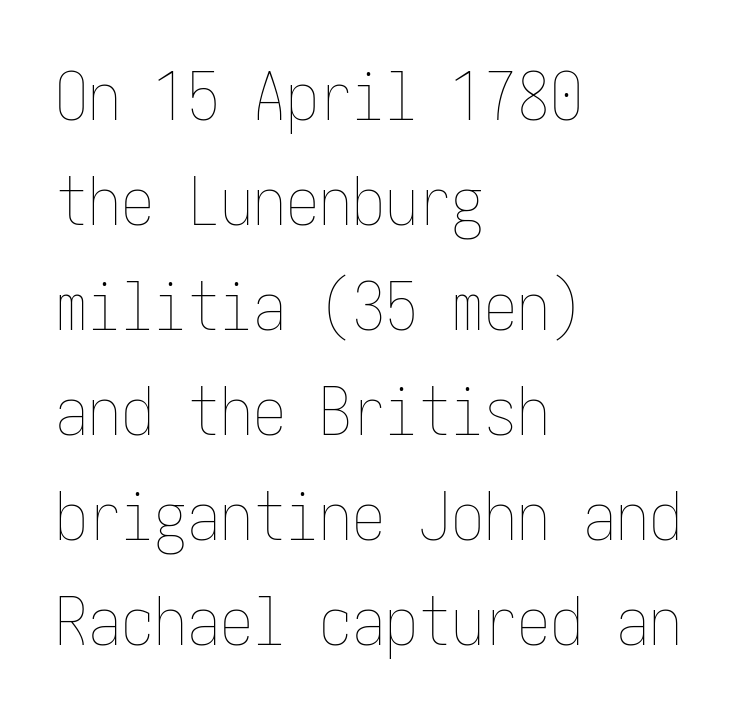
{"italic": "no", "bold": "no", "weight": "thin", "width": "condensed", "stroke_contrast": "low", "x_height": "medium", "underline": "no", "align": "left", "line_spacing": "normal", "line_spacing_ratio": 1.59, "letter_spacing": "normal", "letter_spacing_em": 0.0, "glyph_px": 66}
